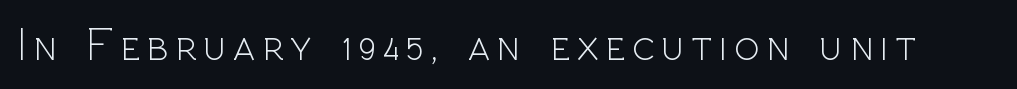
The image shows 47 px light sans-serif type, upright; set not underlined; a medium x-height.
